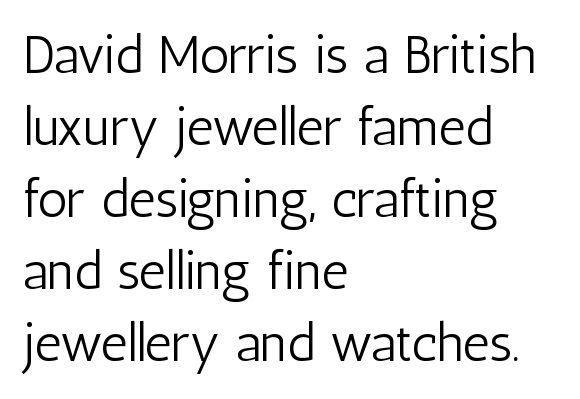
Q: Is the text bold? A: No.
Q: Is the text italic (slanted)? A: No, it is upright.
Q: Is the typeface a serif or a sans-serif typeface? A: Sans-serif.
Q: Is the text underlined? A: No.
Q: How is the paragraph aligned? A: Left-aligned.
Q: Is the spacing between letters normal or unusually wide? A: Normal.
Q: Is the spacing between lines tight, normal or loose? A: Normal.
Q: Width (condensed, normal, or wide)? A: Condensed.
Q: Stroke contrast? A: Low.
Q: x-height? A: Medium.
Q: Monospaced? A: No.
